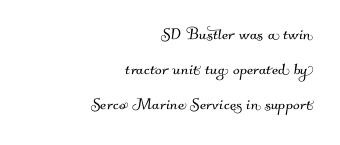
{"underline": "no", "align": "right", "line_spacing_ratio": 1.74, "letter_spacing": "normal", "letter_spacing_em": 0.0, "glyph_px": 20}
